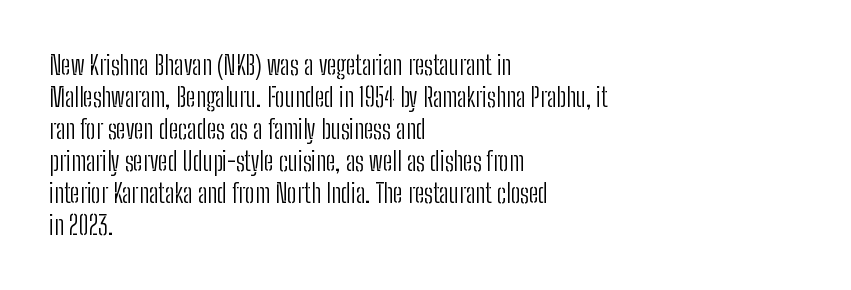
The passage shown is not underscored anywhere. Words appear dense and cohesive because spacing is normal. Alignment: flush left. Unlike italic type, these characters show no tilt at all.
